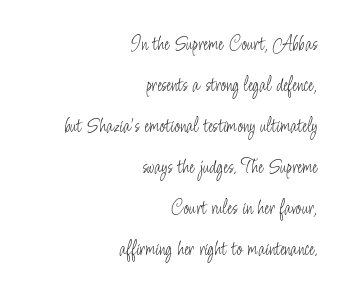
The image shows 21 px text type; set right-aligned, loose line spacing (1.95x), normal letter spacing, not underlined.
